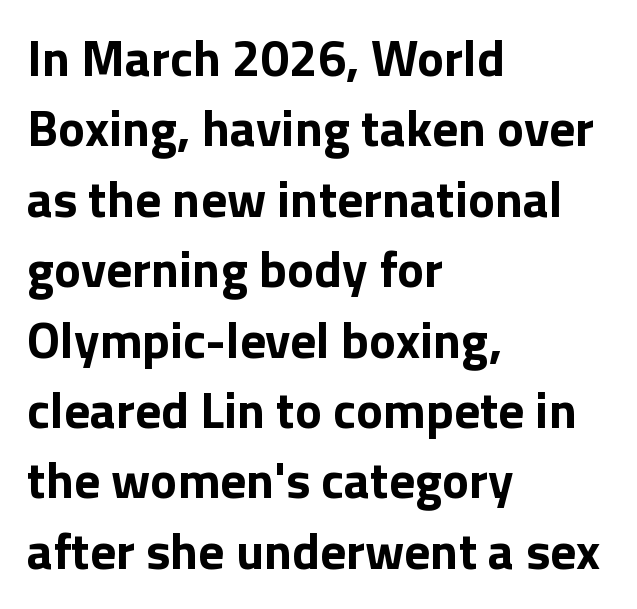
{"serif": "no", "italic": "no", "bold": "yes", "weight": "bold", "width": "normal", "stroke_contrast": "low", "x_height": "medium", "monospaced": "no", "underline": "no", "align": "left", "line_spacing": "normal", "line_spacing_ratio": 1.38, "letter_spacing": "normal", "letter_spacing_em": 0.0, "glyph_px": 51}
